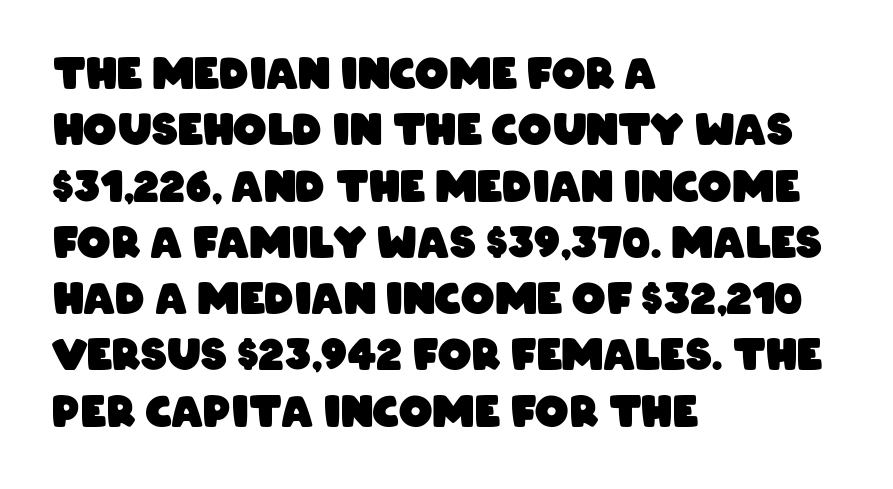
The image shows 42 px heavy, condensed sans-serif type; set left-aligned, normal line spacing (1.34x), normal letter spacing, not underlined; low stroke contrast and a large x-height.
